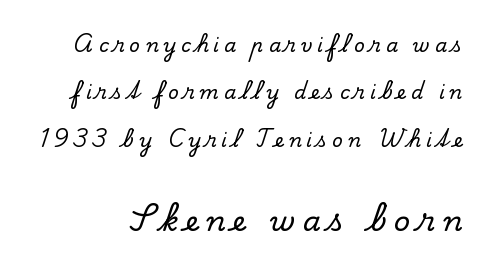
The composition opens small and finishes big. Descenders hang freely into open space. Interline gaps are noticeably wide in this sample. The letters are spread apart with noticeably loose tracking. The rendering uses natural spacing where letterforms have individual widths.
